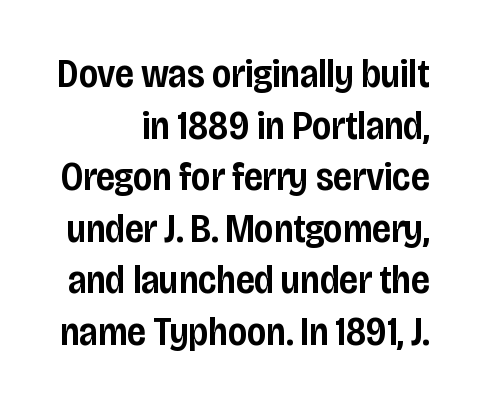
{"serif": "no", "italic": "no", "bold": "semi", "weight": "semibold", "width": "condensed", "stroke_contrast": "low", "x_height": "large", "monospaced": "no", "underline": "no", "line_spacing": "normal", "line_spacing_ratio": 1.29, "letter_spacing": "normal", "letter_spacing_em": 0.0, "glyph_px": 40}
